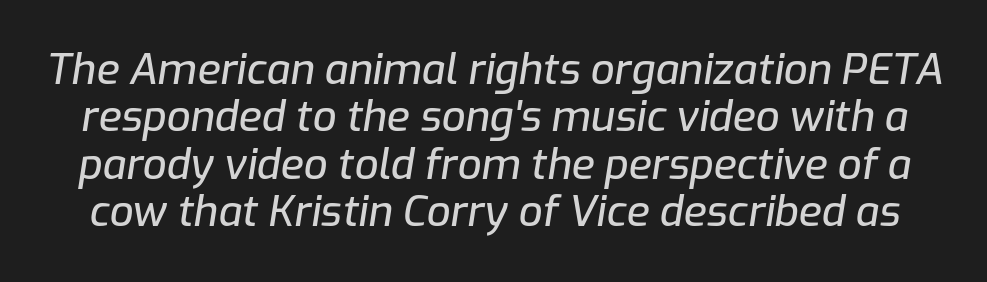
{"italic": "yes", "lean": "right", "slant_degrees": 9, "width": "normal", "stroke_contrast": "low", "x_height": "medium", "monospaced": "no", "underline": "no", "line_spacing": "tight", "line_spacing_ratio": 1.13, "letter_spacing": "normal", "letter_spacing_em": 0.0, "glyph_px": 42}
